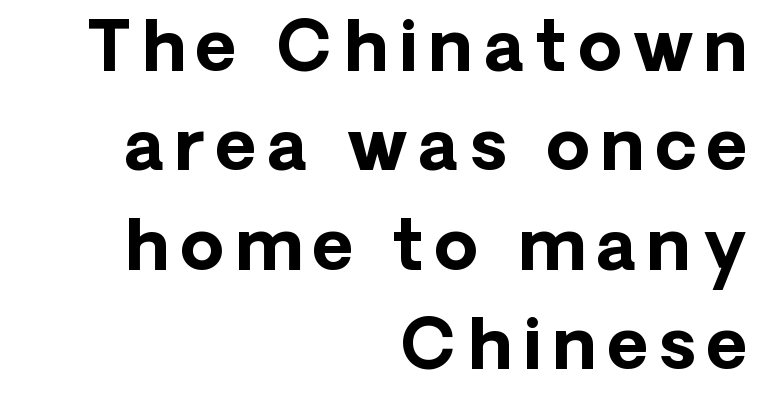
The image shows 70 px bold sans-serif type, upright; set right-aligned, normal line spacing (1.42x), not underlined; low stroke contrast and a medium x-height.
